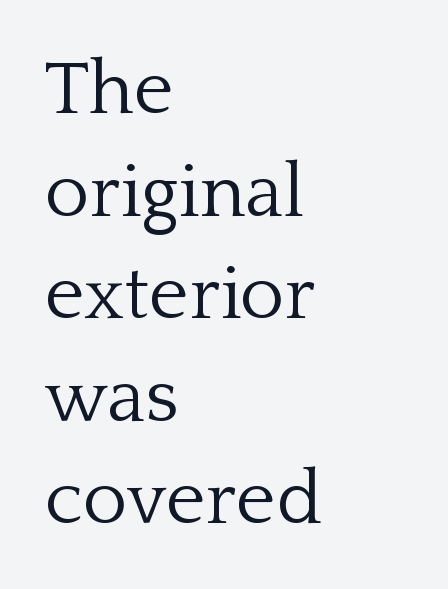
Q: Is the text bold? A: No.
Q: Is the text italic (slanted)? A: No, it is upright.
Q: Is the typeface a serif or a sans-serif typeface? A: Serif.
Q: Is the text underlined? A: No.
Q: How is the paragraph aligned? A: Left-aligned.
Q: Is the spacing between letters normal or unusually wide? A: Normal.
Q: Is the spacing between lines tight, normal or loose? A: Normal.
Q: Width (condensed, normal, or wide)? A: Normal.
Q: Stroke contrast? A: Low.
Q: x-height? A: Medium.
Q: Monospaced? A: No.
